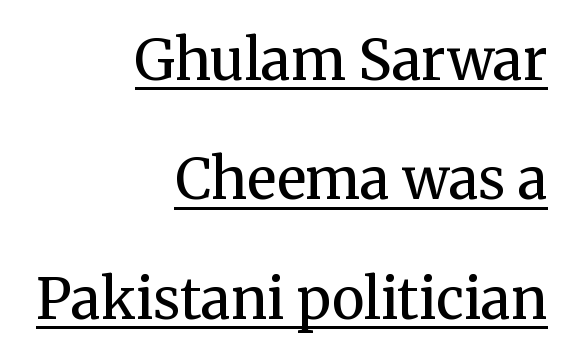
Q: Is the text bold? A: No.
Q: Is the text italic (slanted)? A: No, it is upright.
Q: Is the typeface a serif or a sans-serif typeface? A: Serif.
Q: Is the text underlined? A: Yes.
Q: How is the paragraph aligned? A: Right-aligned.
Q: Is the spacing between letters normal or unusually wide? A: Normal.
Q: Is the spacing between lines tight, normal or loose? A: Loose.
Q: Width (condensed, normal, or wide)? A: Normal.
Q: Stroke contrast? A: Medium.
Q: x-height? A: Medium.
Q: Monospaced? A: No.
